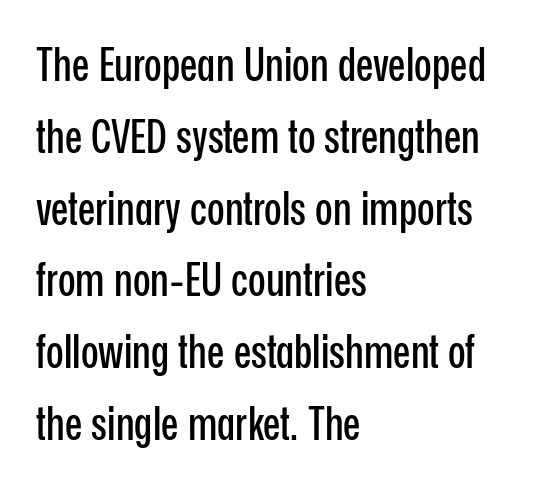
Q: Is the text italic (slanted)? A: No, it is upright.
Q: Is the typeface a serif or a sans-serif typeface? A: Sans-serif.
Q: Is the text underlined? A: No.
Q: How is the paragraph aligned? A: Left-aligned.
Q: Is the spacing between letters normal or unusually wide? A: Normal.
Q: Is the spacing between lines tight, normal or loose? A: Normal.
Q: Width (condensed, normal, or wide)? A: Condensed.
Q: Stroke contrast? A: Low.
Q: x-height? A: Medium.
Q: Monospaced? A: No.
